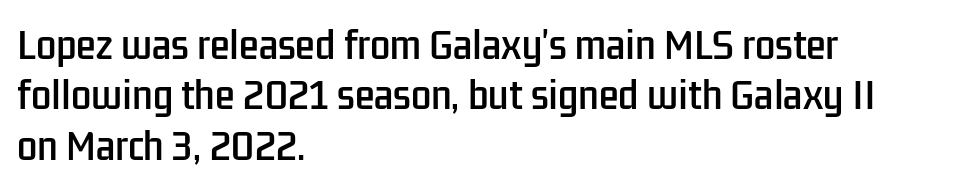
The image shows 36 px condensed sans-serif type, upright; set left-aligned, normal line spacing (1.4x), normal letter spacing, not underlined; low stroke contrast and a medium x-height.
